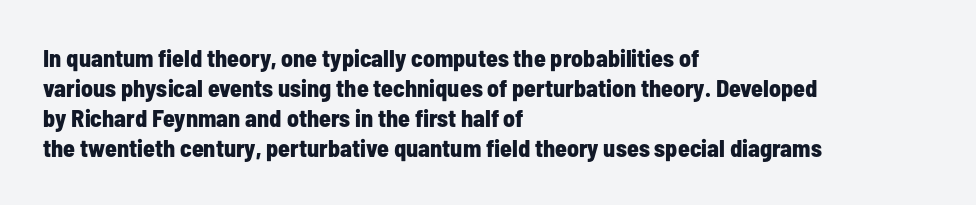
The image shows 24 px bold type, upright; set left-aligned, normal line spacing (1.25x), normal letter spacing, not underlined.
